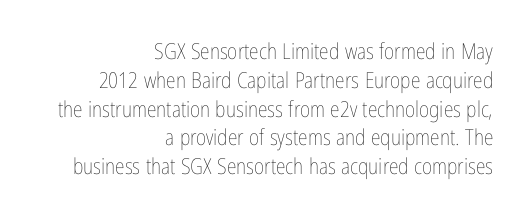
Q: Is the text bold? A: No.
Q: Is the text italic (slanted)? A: No, it is upright.
Q: Is the text underlined? A: No.
Q: How is the paragraph aligned? A: Right-aligned.
Q: Is the spacing between letters normal or unusually wide? A: Normal.
Q: Is the spacing between lines tight, normal or loose? A: Normal.
